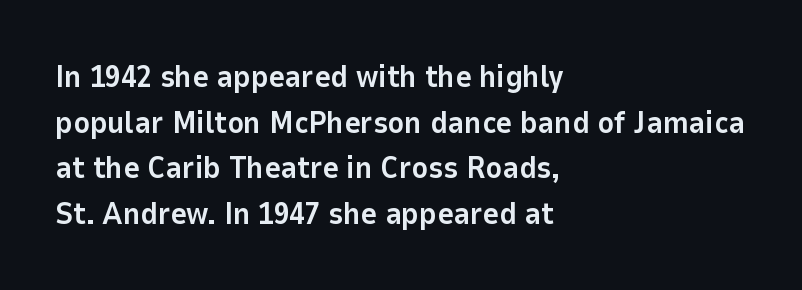
Q: Is the text bold? A: Yes.
Q: Is the text italic (slanted)? A: No, it is upright.
Q: Is the typeface a serif or a sans-serif typeface? A: Sans-serif.
Q: Is the text underlined? A: No.
Q: How is the paragraph aligned? A: Left-aligned.
Q: Is the spacing between letters normal or unusually wide? A: Normal.
Q: Is the spacing between lines tight, normal or loose? A: Normal.
Q: Width (condensed, normal, or wide)? A: Normal.
Q: Stroke contrast? A: Low.
Q: x-height? A: Medium.
Q: Monospaced? A: No.
